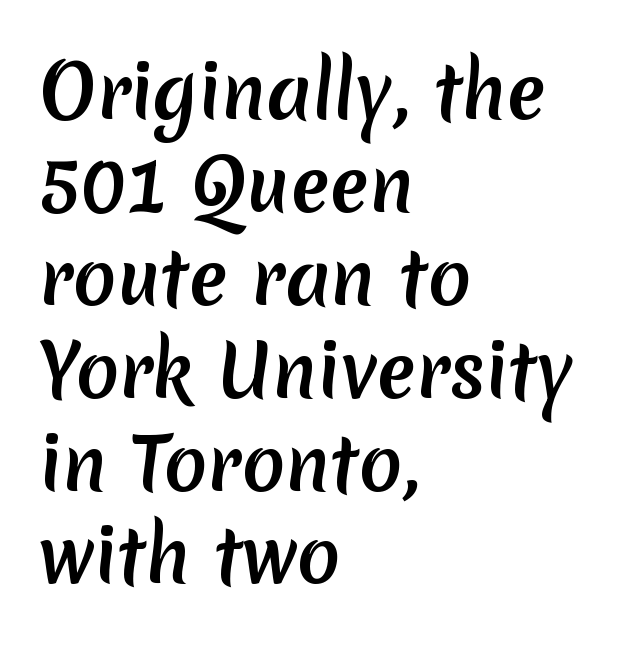
{"serif": "no", "bold": "yes", "weight": "semibold", "width": "normal", "stroke_contrast": "low", "x_height": "medium", "monospaced": "no", "underline": "no", "align": "left", "line_spacing": "normal", "line_spacing_ratio": 1.29, "letter_spacing": "normal", "letter_spacing_em": 0.0, "glyph_px": 72}
